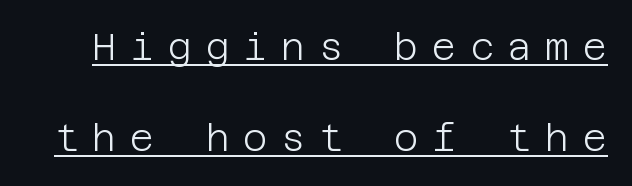
{"serif": "no", "italic": "no", "bold": "no", "weight": "light", "width": "normal", "stroke_contrast": "low", "x_height": "large", "underline": "yes", "line_spacing": "loose", "line_spacing_ratio": 2.46, "letter_spacing": "wide", "letter_spacing_em": 0.37, "glyph_px": 37}
